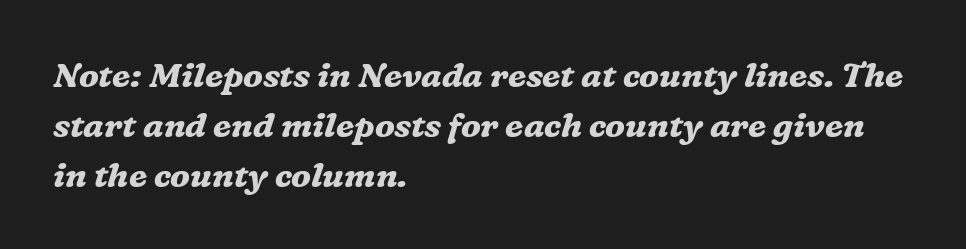
Q: Is the text bold? A: Yes.
Q: Is the text italic (slanted)? A: Yes, it leans right by about 16 degrees.
Q: Is the typeface a serif or a sans-serif typeface? A: Serif.
Q: Is the text underlined? A: No.
Q: How is the paragraph aligned? A: Left-aligned.
Q: Is the spacing between letters normal or unusually wide? A: Normal.
Q: Is the spacing between lines tight, normal or loose? A: Normal.
Q: Width (condensed, normal, or wide)? A: Normal.
Q: Stroke contrast? A: Medium.
Q: x-height? A: Medium.
Q: Monospaced? A: No.
